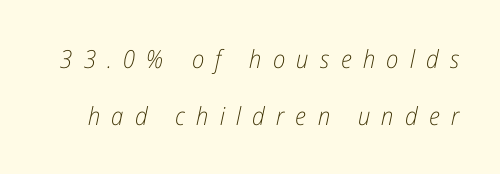
Compared with typical paragraphs, the rows here are farther apart. The font's italic variant was chosen for this text. Each word looks stretched out because of the extra space between its letters. Nothing heavy about these letters — not bold at all.
